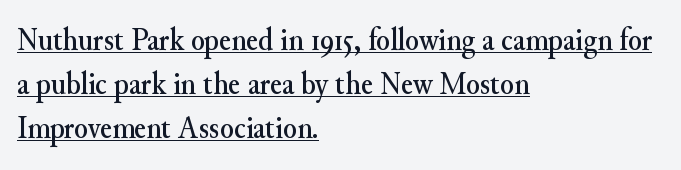
Here the designer chose a conventional face with non-uniform glyph widths. Emphasis is given by a line drawn under the lettering. This sample is left-justified, so line endings fall wherever the words run out. Observe the serifs anchoring each vertical stroke in this sample. Nothing unusual about the tracking: characters are spaced as the font intends. Rendered with straight, roman letterforms.
